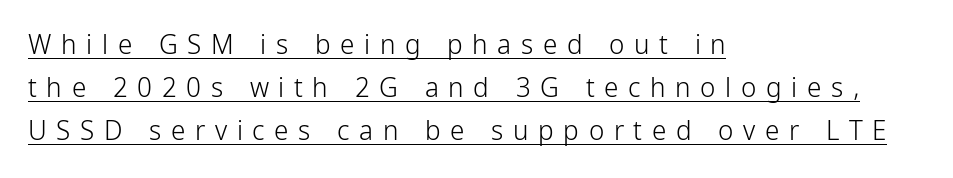
Q: Is the text bold? A: No.
Q: Is the text italic (slanted)? A: No, it is upright.
Q: Is the text underlined? A: Yes.
Q: How is the paragraph aligned? A: Left-aligned.
Q: Is the spacing between letters normal or unusually wide? A: Unusually wide.
Q: Is the spacing between lines tight, normal or loose? A: Normal.
